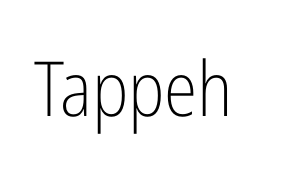
The image shows 76 px light, condensed sans-serif type, upright; set normal letter spacing, not underlined; low stroke contrast and a medium x-height.
